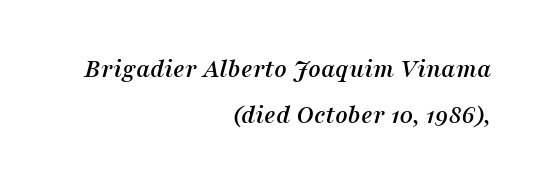
Q: Is the text italic (slanted)? A: Yes, it leans right by about 16 degrees.
Q: Is the text underlined? A: No.
Q: How is the paragraph aligned? A: Right-aligned.
Q: Is the spacing between letters normal or unusually wide? A: Normal.
